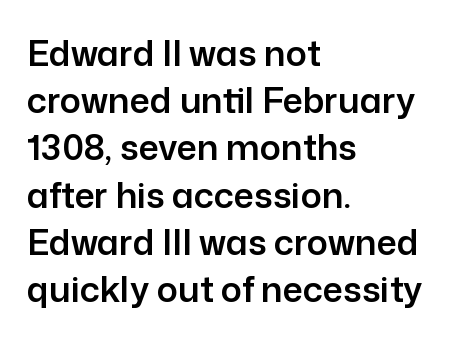
Italic? Not at all — the glyphs are vertical. Line beginnings align vertically; line endings do not. The face used here is a sans, in the tradition of grotesques and geometrics. These lines are rendered in a variable-pitch font.
